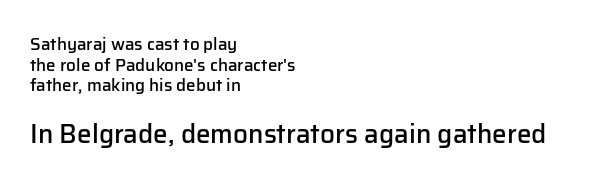
{"italic": "no", "bold": "semi", "underline": "no", "align": "left", "line_spacing_ratio": 1.22, "letter_spacing": "normal", "letter_spacing_em": 0.0, "larger_block": "second", "size_ratio": 1.53, "glyph_px": 26}
